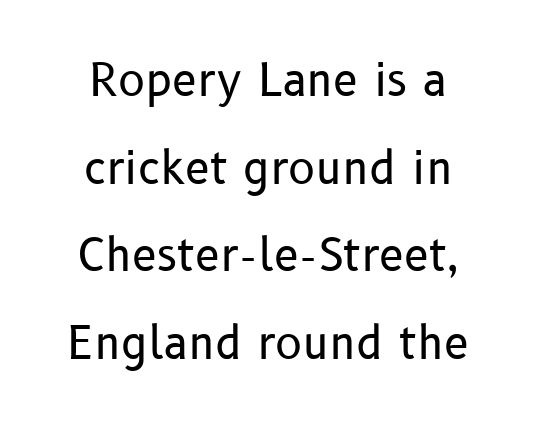
{"serif": "no", "italic": "no", "bold": "no", "weight": "regular", "width": "normal", "stroke_contrast": "low", "x_height": "medium", "monospaced": "no", "underline": "no", "line_spacing": "loose", "line_spacing_ratio": 1.95, "letter_spacing": "normal", "letter_spacing_em": 0.0, "glyph_px": 45}
